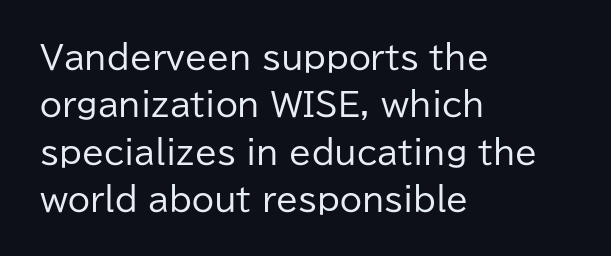
Typeset ragged right — the left edge is the straight one. Examine the stroke ends and you'll find no serifs. The strokes are not fattened; the text isn't bold. Descenders hang freely into open space. The lines sit at an ordinary, default distance from one another. The letters advance in unequal steps, a hallmark of proportional type.
